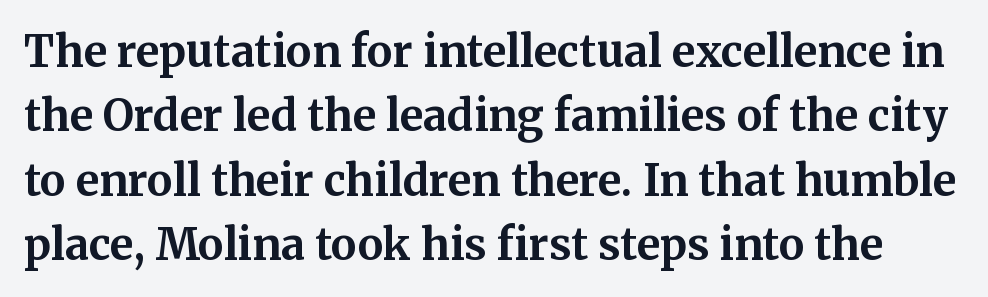
Bare-footed words on every line. The letters carry serifs — small finishing strokes at the ends of their stems. Pretty heavy lettering here — definitely bold. The rendering keeps characters at their native spacing. Regular leading. The letters stand straight up with perfectly vertical stems.
